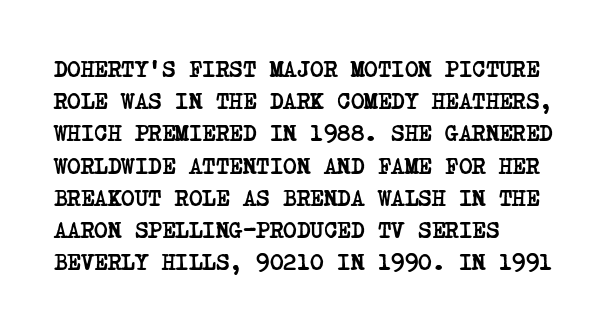
{"bold": "yes", "underline": "no", "align": "left", "line_spacing": "normal", "line_spacing_ratio": 1.4, "letter_spacing": "normal", "letter_spacing_em": 0.0, "glyph_px": 23}
